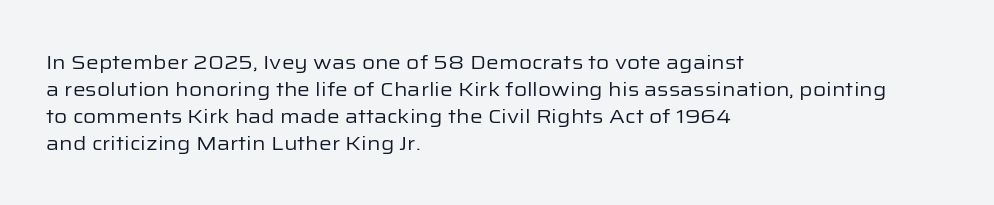
Q: Is the text bold? A: No.
Q: Is the text italic (slanted)? A: No, it is upright.
Q: Is the text underlined? A: No.
Q: How is the paragraph aligned? A: Left-aligned.
Q: Is the spacing between letters normal or unusually wide? A: Normal.
Q: Is the spacing between lines tight, normal or loose? A: Normal.
